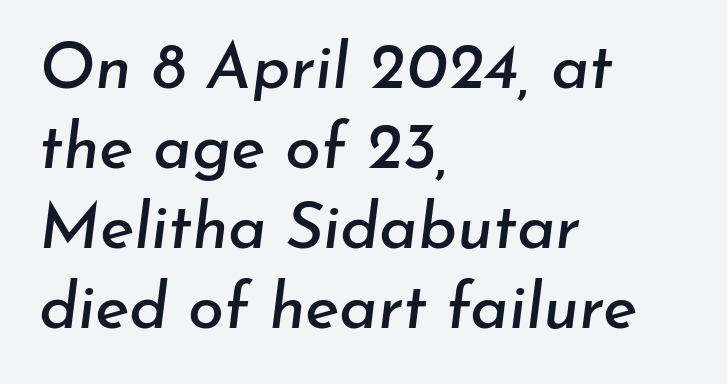
The image shows 65 px text type, italic (leaning right); set left-aligned, line spacing 1.23x, normal letter spacing, not underlined; low stroke contrast and a small x-height.
